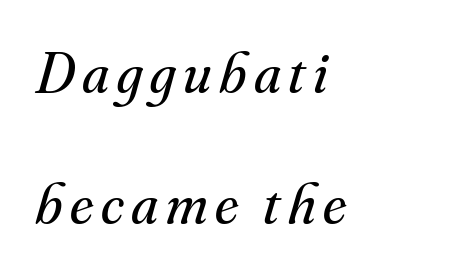
Q: Is the text bold? A: No.
Q: Is the text italic (slanted)? A: Yes, it leans right by about 16 degrees.
Q: Is the typeface a serif or a sans-serif typeface? A: Serif.
Q: Is the text underlined? A: No.
Q: How is the paragraph aligned? A: Left-aligned.
Q: Is the spacing between lines tight, normal or loose? A: Loose.
Q: Width (condensed, normal, or wide)? A: Normal.
Q: Stroke contrast? A: Medium.
Q: x-height? A: Small.
Q: Monospaced? A: No.
